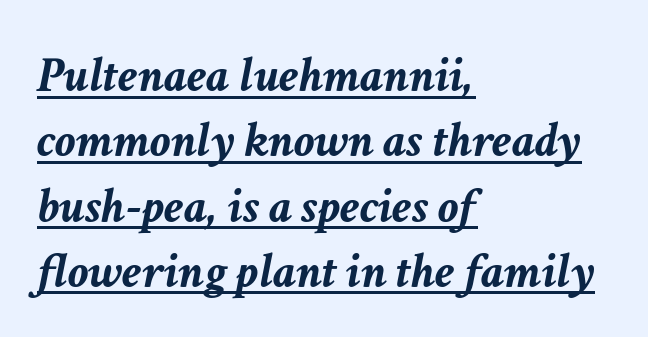
Q: Is the text bold? A: Yes.
Q: Is the text italic (slanted)? A: Yes, it leans right by about 11 degrees.
Q: Is the text underlined? A: Yes.
Q: How is the paragraph aligned? A: Left-aligned.
Q: Is the spacing between letters normal or unusually wide? A: Normal.
Q: Is the spacing between lines tight, normal or loose? A: Normal.
Q: Width (condensed, normal, or wide)? A: Normal.
Q: Stroke contrast? A: Low.
Q: x-height? A: Medium.
Q: Monospaced? A: No.
